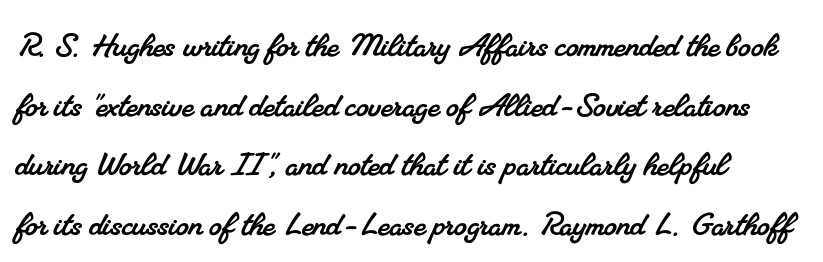
Q: Is the typeface a serif or a sans-serif typeface? A: Serif.
Q: Is the text underlined? A: No.
Q: Is the spacing between letters normal or unusually wide? A: Normal.
Q: Is the spacing between lines tight, normal or loose? A: Normal.
Q: Width (condensed, normal, or wide)? A: Normal.
Q: Stroke contrast? A: Medium.
Q: x-height? A: Small.
Q: Monospaced? A: No.
